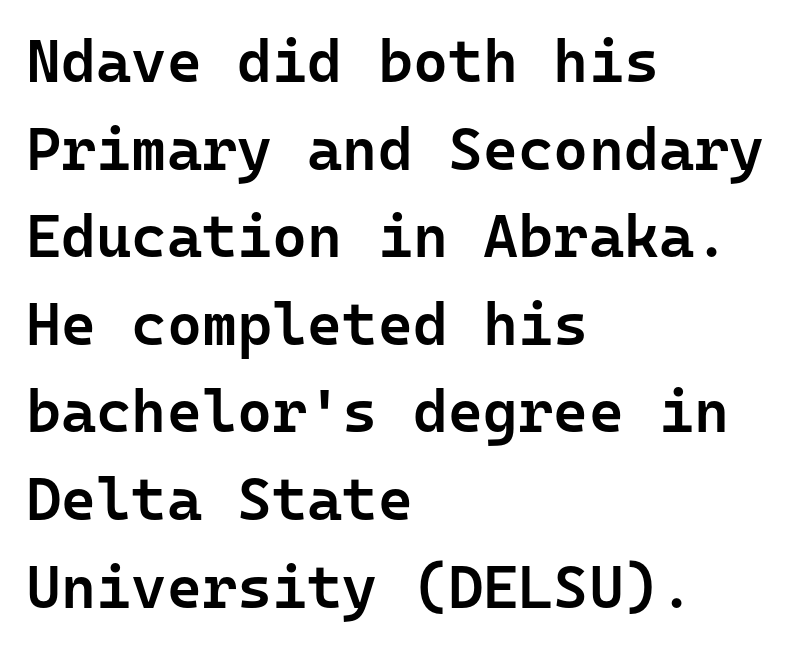
The typography opts for an upright posture over an oblique one. The foot of each line stays bare and open. You can tell from the bare stems that sans-serif type was used. This sample keeps an unexceptional amount of space between lines. The setting favours the left margin, as ordinary paragraphs usually do.
